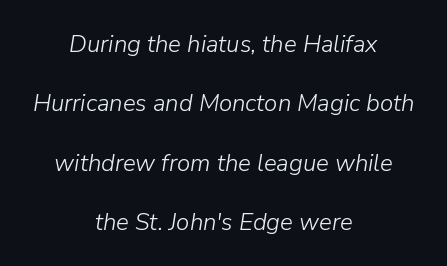
The image shows 24 px text type, italic (leaning right); set centered, loose line spacing (2.47x), normal letter spacing, not underlined.
